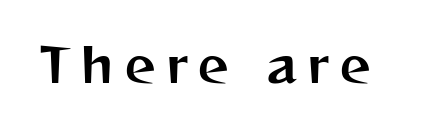
{"serif": "no", "italic": "no", "width": "normal", "stroke_contrast": "medium", "x_height": "medium", "monospaced": "no", "underline": "no", "letter_spacing": "wide", "letter_spacing_em": 0.23, "glyph_px": 48}
